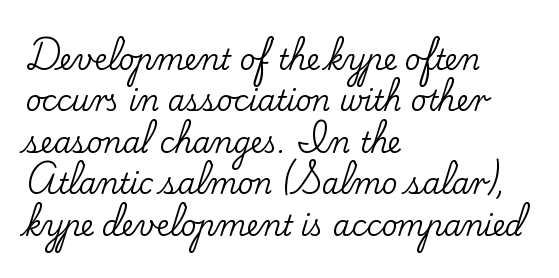
The image shows 28 px serif type; set left-aligned, normal line spacing (1.48x), normal letter spacing, not underlined; low stroke contrast and a small x-height.
